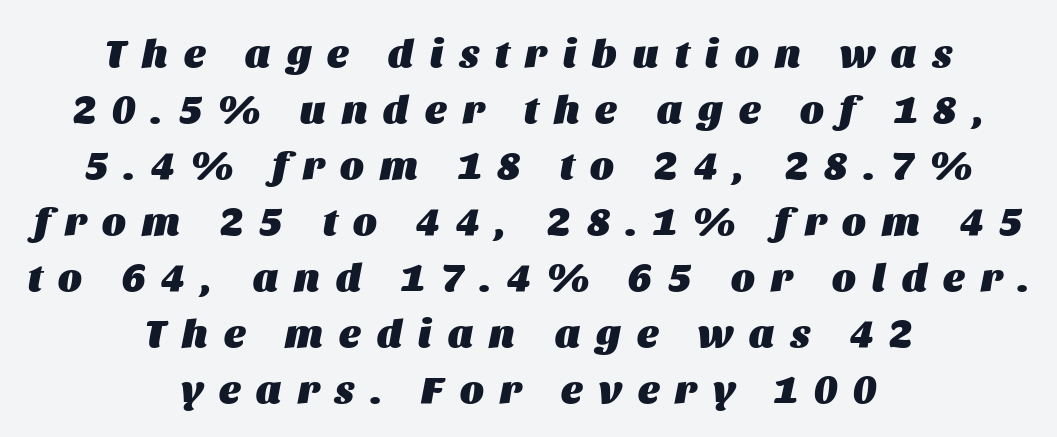
Has an underline been added? It has not. In terms of posture, this sample is oblique. Reading down the column, the eye jumps a familiar distance to each next line. The lines in this sample share a center point and differ in where they start and stop.
